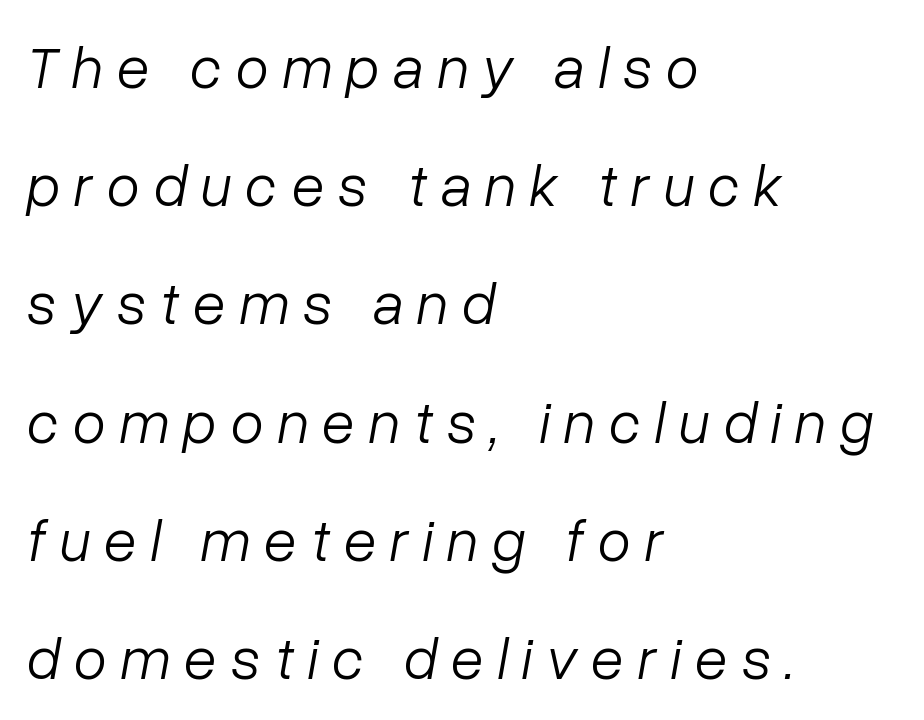
The designer dialed line spacing up above the default. A bare baseline throughout the passage. Rendered with sloped, italic letterforms. Line beginnings align vertically; line endings do not. The cut favours lightness, reaching ordinary text weight at its darkest.
